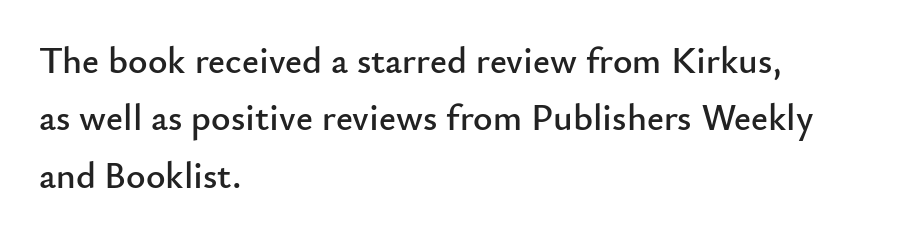
The image shows 37 px sans-serif type, upright; set left-aligned, normal line spacing (1.55x), normal letter spacing, not underlined; low stroke contrast and a small x-height.
